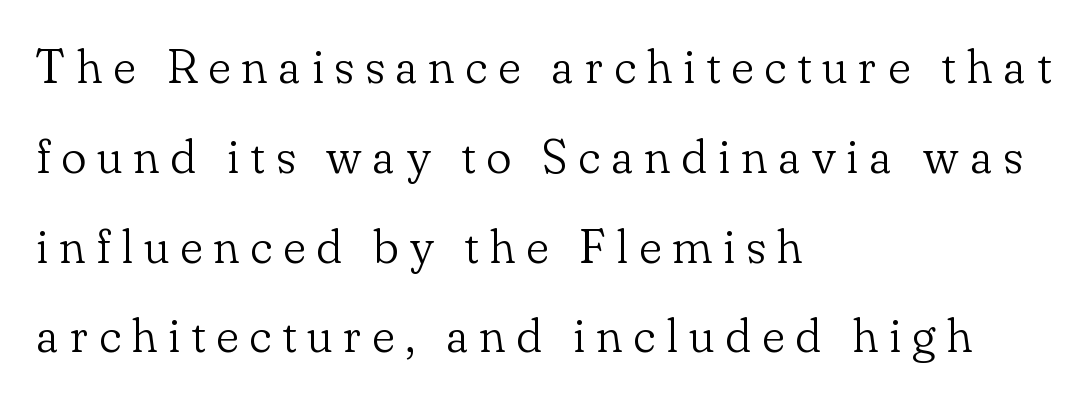
{"serif": "yes", "italic": "no", "bold": "no", "weight": "light", "width": "normal", "stroke_contrast": "low", "x_height": "small", "monospaced": "no", "underline": "no", "align": "left", "line_spacing_ratio": 1.87, "letter_spacing": "wide", "letter_spacing_em": 0.22, "glyph_px": 48}
